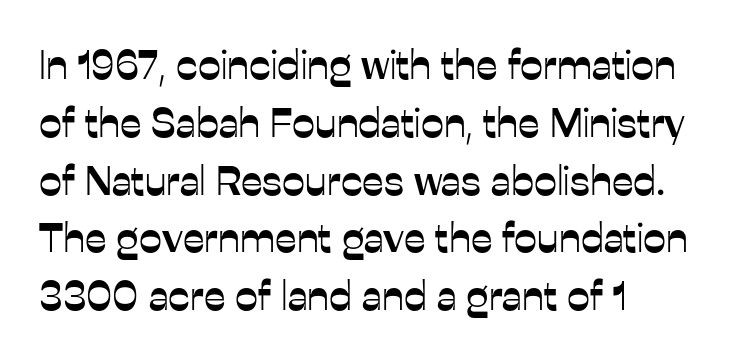
{"serif": "no", "italic": "no", "width": "normal", "stroke_contrast": "low", "x_height": "medium", "monospaced": "no", "underline": "no", "align": "left", "line_spacing": "normal", "line_spacing_ratio": 1.41, "letter_spacing": "normal", "letter_spacing_em": 0.0, "glyph_px": 41}
